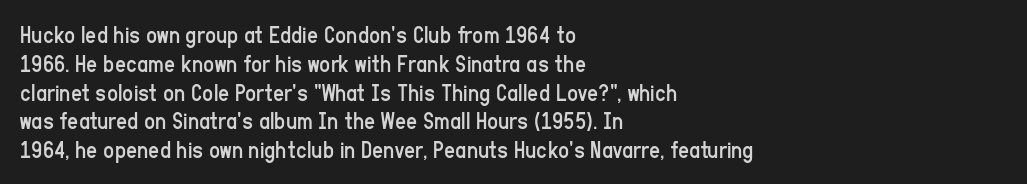
Q: Is the text bold? A: No.
Q: Is the text italic (slanted)? A: No, it is upright.
Q: Is the text underlined? A: No.
Q: How is the paragraph aligned? A: Left-aligned.
Q: Is the spacing between letters normal or unusually wide? A: Normal.
